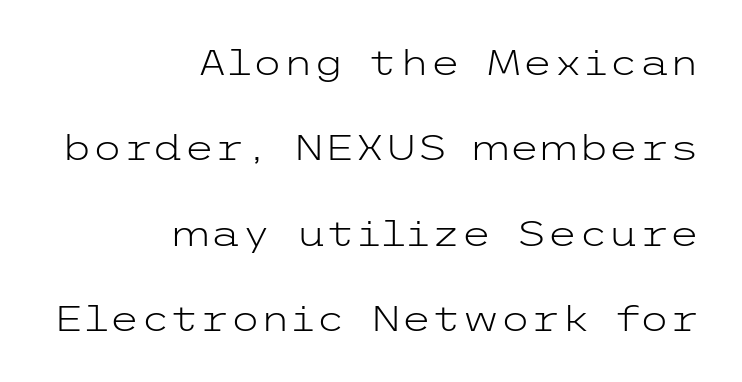
{"serif": "no", "italic": "no", "bold": "no", "weight": "light", "width": "wide", "stroke_contrast": "low", "x_height": "medium", "underline": "no", "align": "right", "line_spacing": "loose", "line_spacing_ratio": 2.44, "letter_spacing": "normal", "letter_spacing_em": 0.0, "glyph_px": 35}
